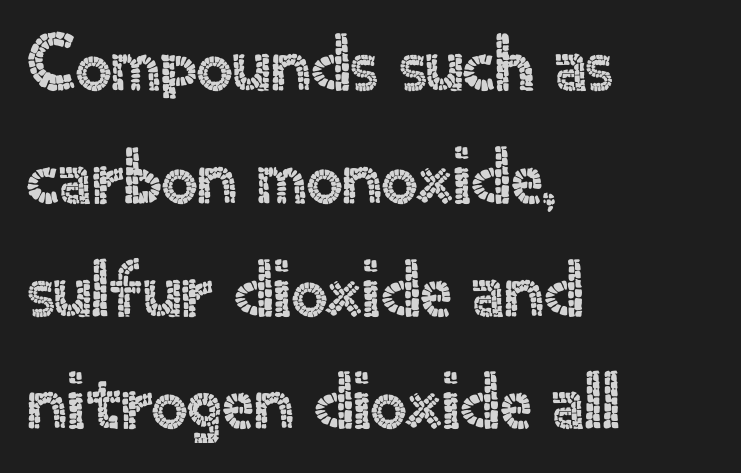
Q: Is the text italic (slanted)? A: No, it is upright.
Q: Is the typeface a serif or a sans-serif typeface? A: Sans-serif.
Q: Is the text underlined? A: No.
Q: How is the paragraph aligned? A: Left-aligned.
Q: Is the spacing between letters normal or unusually wide? A: Normal.
Q: Is the spacing between lines tight, normal or loose? A: Normal.
Q: Width (condensed, normal, or wide)? A: Normal.
Q: x-height? A: Small.
Q: Monospaced? A: No.
